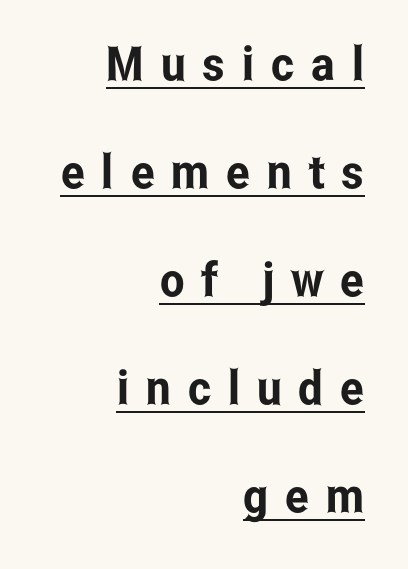
Q: Is the text italic (slanted)? A: No, it is upright.
Q: Is the typeface a serif or a sans-serif typeface? A: Sans-serif.
Q: Is the text underlined? A: Yes.
Q: How is the paragraph aligned? A: Right-aligned.
Q: Is the spacing between letters normal or unusually wide? A: Unusually wide.
Q: Is the spacing between lines tight, normal or loose? A: Loose.
Q: Width (condensed, normal, or wide)? A: Condensed.
Q: Stroke contrast? A: Low.
Q: x-height? A: Medium.
Q: Monospaced? A: No.
